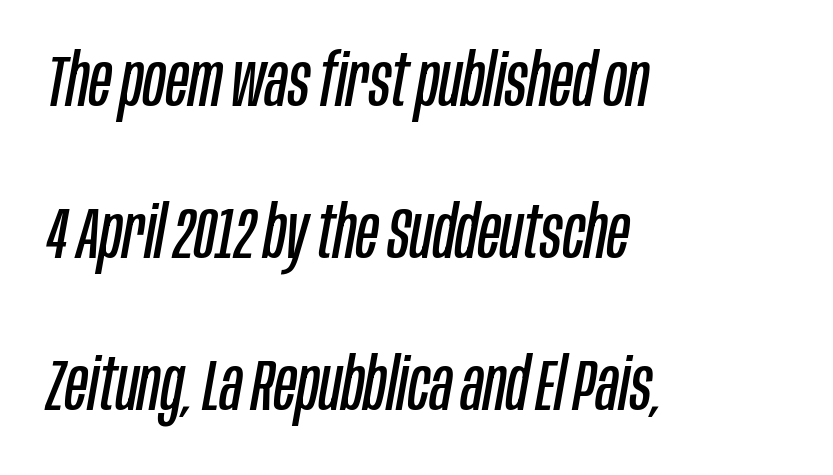
Q: Is the text bold? A: No.
Q: Is the text italic (slanted)? A: Yes, it leans right by about 10 degrees.
Q: Is the text underlined? A: No.
Q: How is the paragraph aligned? A: Left-aligned.
Q: Is the spacing between letters normal or unusually wide? A: Normal.
Q: Is the spacing between lines tight, normal or loose? A: Loose.
Q: Width (condensed, normal, or wide)? A: Condensed.
Q: Stroke contrast? A: Low.
Q: x-height? A: Large.
Q: Monospaced? A: No.
